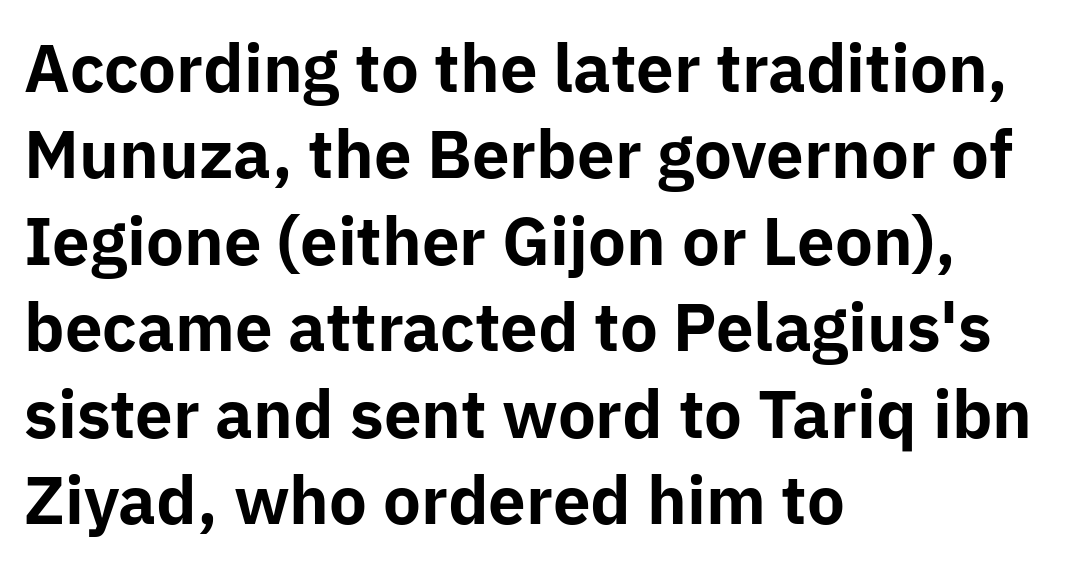
Q: Is the text bold? A: Yes.
Q: Is the text italic (slanted)? A: No, it is upright.
Q: Is the typeface a serif or a sans-serif typeface? A: Sans-serif.
Q: Is the text underlined? A: No.
Q: How is the paragraph aligned? A: Left-aligned.
Q: Is the spacing between letters normal or unusually wide? A: Normal.
Q: Is the spacing between lines tight, normal or loose? A: Normal.
Q: Width (condensed, normal, or wide)? A: Normal.
Q: Stroke contrast? A: Low.
Q: x-height? A: Medium.
Q: Monospaced? A: No.
